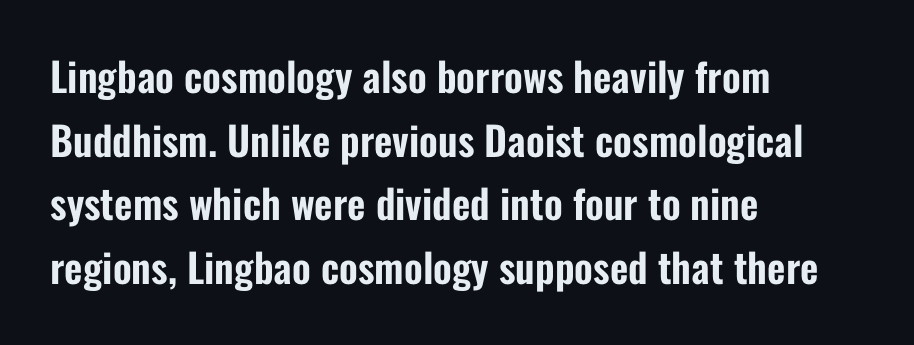
{"serif": "no", "italic": "no", "width": "condensed", "stroke_contrast": "low", "x_height": "medium", "monospaced": "no", "underline": "no", "align": "left", "line_spacing": "normal", "line_spacing_ratio": 1.59, "letter_spacing": "normal", "letter_spacing_em": 0.0, "glyph_px": 40}
